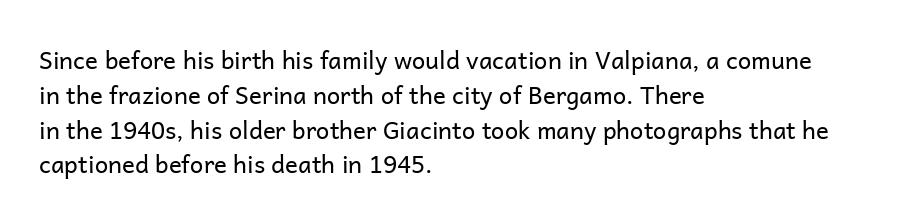
Q: Is the text bold? A: No.
Q: Is the text italic (slanted)? A: No, it is upright.
Q: Is the text underlined? A: No.
Q: How is the paragraph aligned? A: Left-aligned.
Q: Is the spacing between letters normal or unusually wide? A: Normal.
Q: Is the spacing between lines tight, normal or loose? A: Normal.
